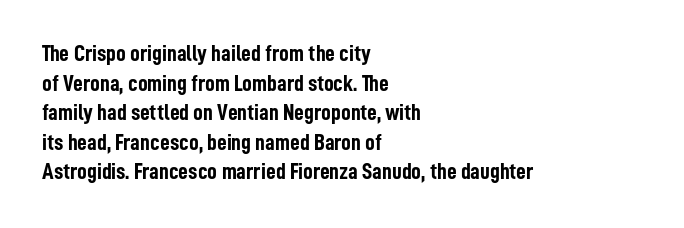
The image shows 24 px bold type, upright; set left-aligned, line spacing 1.23x, normal letter spacing, not underlined.
